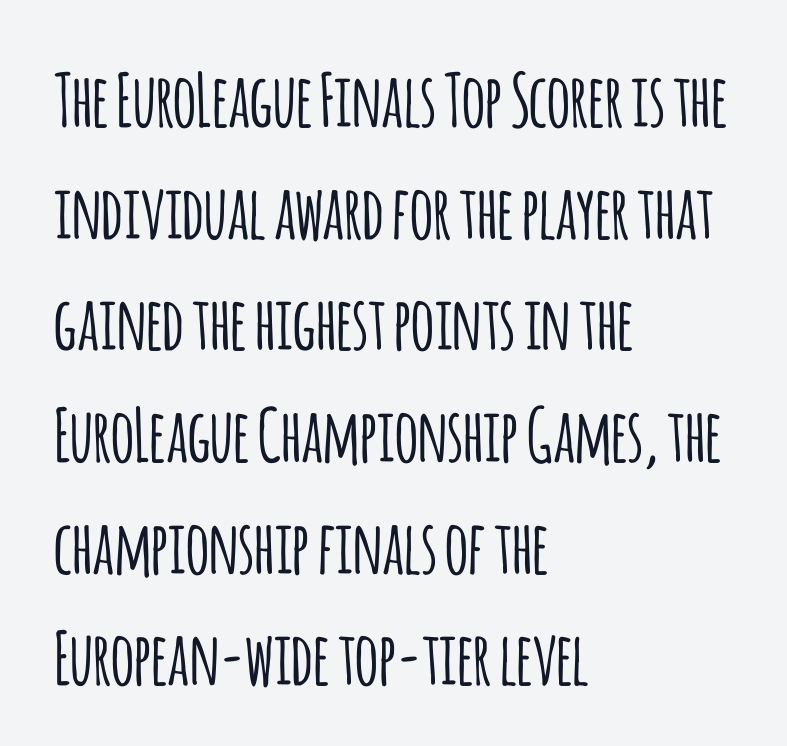
Q: Is the text italic (slanted)? A: No, it is upright.
Q: Is the typeface a serif or a sans-serif typeface? A: Sans-serif.
Q: Is the text underlined? A: No.
Q: How is the paragraph aligned? A: Left-aligned.
Q: Is the spacing between letters normal or unusually wide? A: Normal.
Q: Is the spacing between lines tight, normal or loose? A: Normal.
Q: Width (condensed, normal, or wide)? A: Condensed.
Q: Stroke contrast? A: Low.
Q: x-height? A: Large.
Q: Monospaced? A: No.
